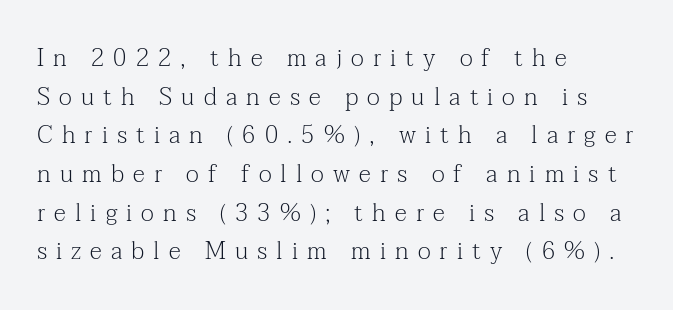
Q: Is the text bold? A: No.
Q: Is the text italic (slanted)? A: No, it is upright.
Q: Is the text underlined? A: No.
Q: How is the paragraph aligned? A: Left-aligned.
Q: Is the spacing between letters normal or unusually wide? A: Unusually wide.
Q: Is the spacing between lines tight, normal or loose? A: Normal.
